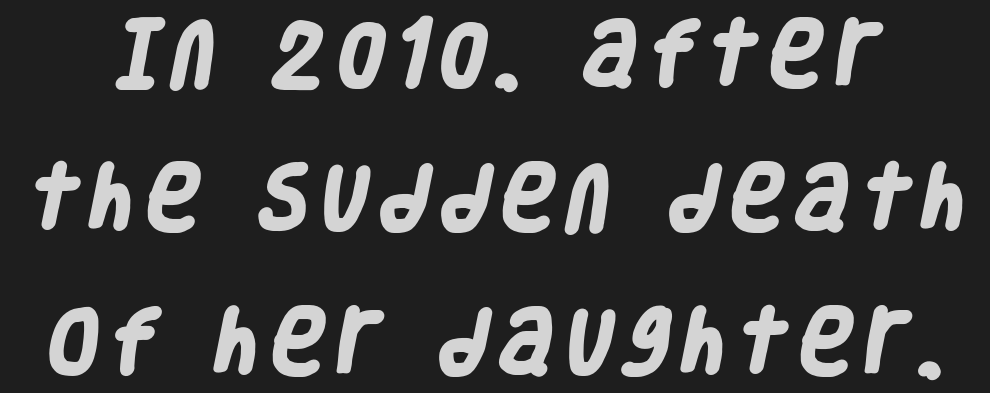
Q: Is the text bold? A: Yes.
Q: Is the typeface a serif or a sans-serif typeface? A: Sans-serif.
Q: Is the text underlined? A: No.
Q: Is the spacing between letters normal or unusually wide? A: Unusually wide.
Q: Is the spacing between lines tight, normal or loose? A: Loose.
Q: Width (condensed, normal, or wide)? A: Condensed.
Q: Stroke contrast? A: Low.
Q: x-height? A: Large.
Q: Monospaced? A: No.
